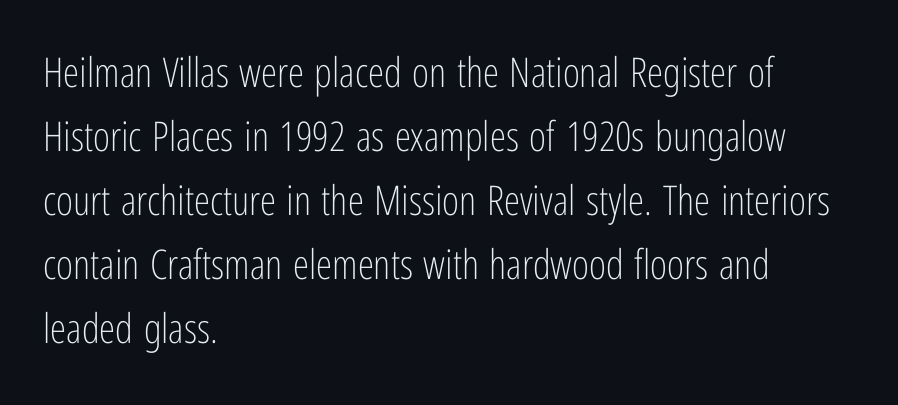
Q: Is the text bold? A: No.
Q: Is the text italic (slanted)? A: No, it is upright.
Q: Is the typeface a serif or a sans-serif typeface? A: Sans-serif.
Q: Is the text underlined? A: No.
Q: How is the paragraph aligned? A: Left-aligned.
Q: Is the spacing between letters normal or unusually wide? A: Normal.
Q: Is the spacing between lines tight, normal or loose? A: Normal.
Q: Width (condensed, normal, or wide)? A: Condensed.
Q: Stroke contrast? A: Low.
Q: x-height? A: Medium.
Q: Monospaced? A: No.
